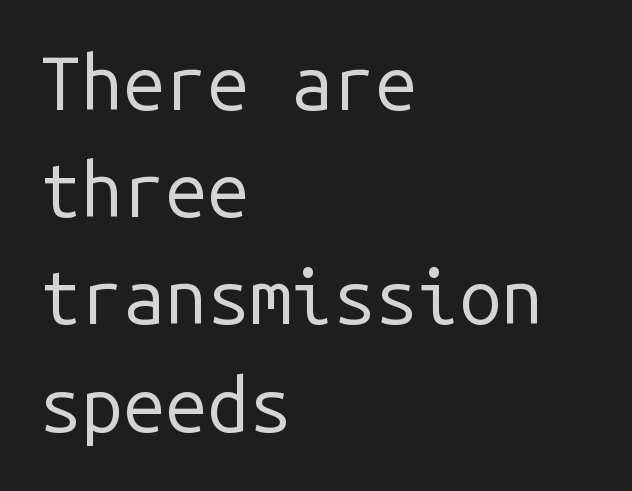
The gaps between neighbouring characters are ordinary and unremarkable. The letters march in equal steps, a hallmark of fixed-pitch type. Horizontal alignment here is leftward, the default for most running prose. The weight would be labelled regular, book, light, or lighter still. What's the leading like? Ordinary, nothing unusual.
